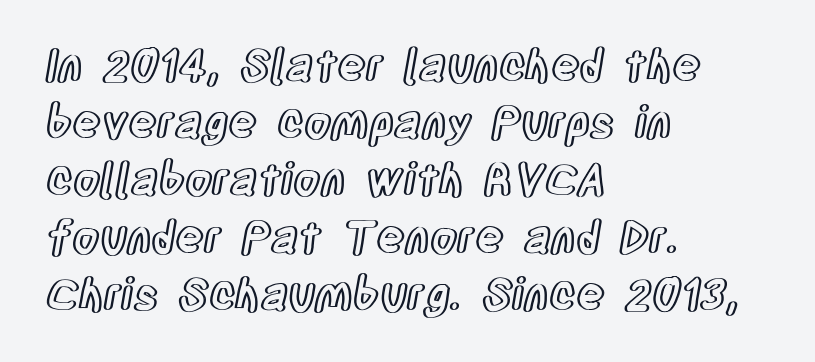
The image shows 44 px condensed type; set left-aligned, normal line spacing (1.3x), normal letter spacing, not underlined; a large x-height.
